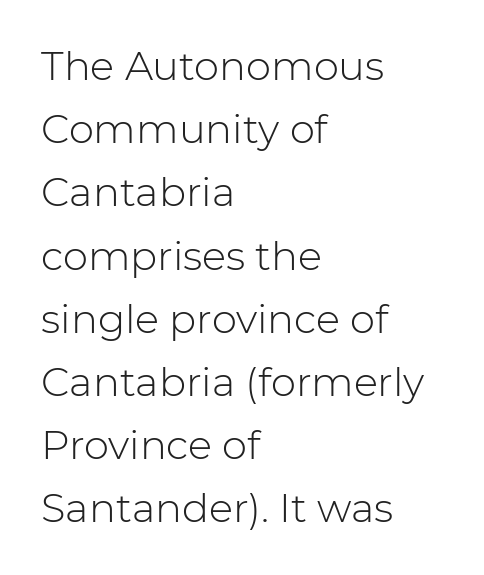
Q: Is the text bold? A: No.
Q: Is the text italic (slanted)? A: No, it is upright.
Q: Is the typeface a serif or a sans-serif typeface? A: Sans-serif.
Q: Is the text underlined? A: No.
Q: How is the paragraph aligned? A: Left-aligned.
Q: Is the spacing between letters normal or unusually wide? A: Normal.
Q: Is the spacing between lines tight, normal or loose? A: Normal.
Q: Width (condensed, normal, or wide)? A: Normal.
Q: Stroke contrast? A: Low.
Q: x-height? A: Medium.
Q: Monospaced? A: No.
